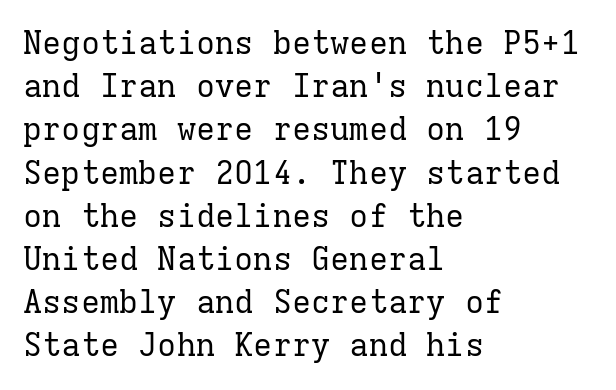
Q: Is the text bold? A: No.
Q: Is the text italic (slanted)? A: No, it is upright.
Q: Is the typeface a serif or a sans-serif typeface? A: Serif.
Q: Is the text underlined? A: No.
Q: How is the paragraph aligned? A: Left-aligned.
Q: Is the spacing between letters normal or unusually wide? A: Normal.
Q: Is the spacing between lines tight, normal or loose? A: Normal.
Q: Width (condensed, normal, or wide)? A: Normal.
Q: Stroke contrast? A: Low.
Q: x-height? A: Medium.
Q: Monospaced? A: Yes.
